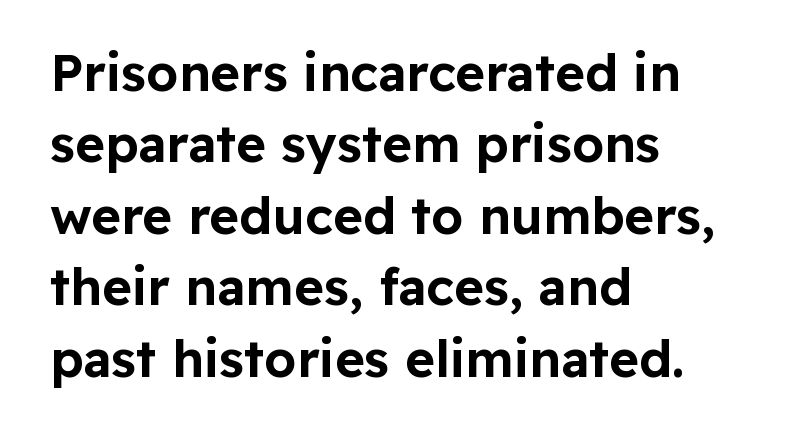
Q: Is the text italic (slanted)? A: No, it is upright.
Q: Is the typeface a serif or a sans-serif typeface? A: Sans-serif.
Q: Is the text underlined? A: No.
Q: How is the paragraph aligned? A: Left-aligned.
Q: Is the spacing between letters normal or unusually wide? A: Normal.
Q: Is the spacing between lines tight, normal or loose? A: Normal.
Q: Width (condensed, normal, or wide)? A: Normal.
Q: Stroke contrast? A: Low.
Q: x-height? A: Medium.
Q: Monospaced? A: No.
